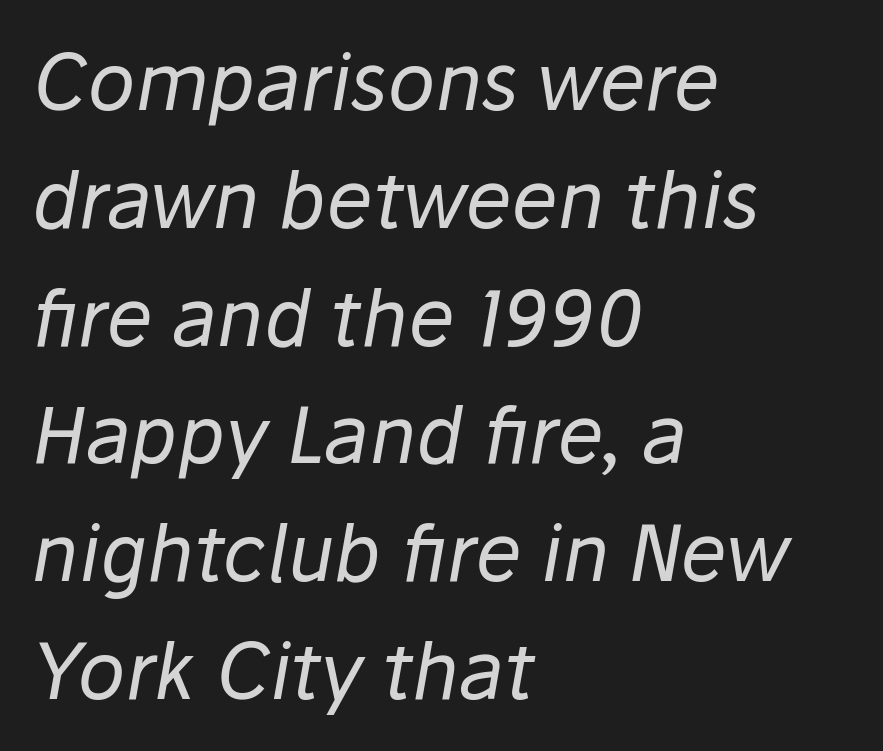
The image shows 78 px regular-weight type, italic (leaning right); set left-aligned, normal line spacing (1.51x), normal letter spacing, not underlined; low stroke contrast and a medium x-height.
